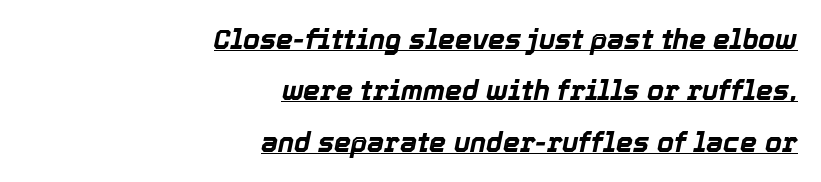
The lines are quadded right. What stands out about the letter spacing? Nothing — it is the standard amount. Quick note: underline on. Does the lettering tilt? It does — this is italic.
